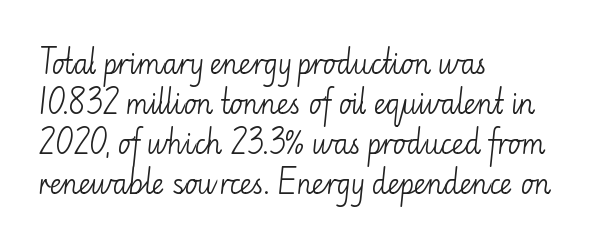
Observe the ordinary spacing: letters are neighbours, not strangers. Line spacing here is normal. The zone under the glyphs is completely vacant. These lines stack with their left ends in a neat column.
